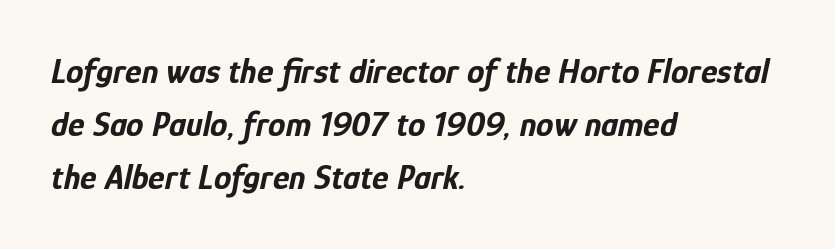
The image shows 35 px bold, condensed type, italic (leaning right); set left-aligned, normal line spacing (1.52x), normal letter spacing, not underlined; low stroke contrast and a medium x-height.
